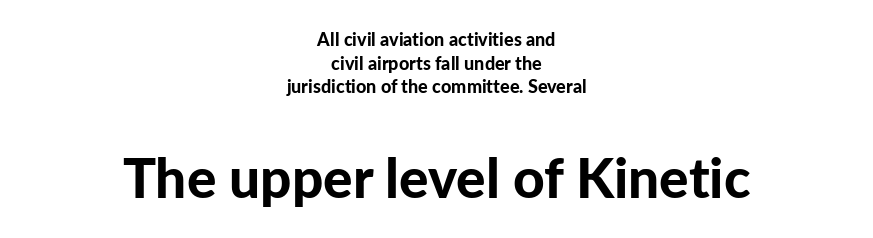
Q: Is the text bold? A: Yes.
Q: Is the text italic (slanted)? A: No, it is upright.
Q: Is the typeface a serif or a sans-serif typeface? A: Sans-serif.
Q: Is the text underlined? A: No.
Q: How is the paragraph aligned? A: Centered.
Q: Is the spacing between letters normal or unusually wide? A: Normal.
Q: Is the spacing between lines tight, normal or loose? A: Normal.
Q: Which block of text is set in a larger size, the first (top) or the second (bottom)? A: The second (bottom) one.
Q: Width (condensed, normal, or wide)? A: Normal.
Q: Stroke contrast? A: Low.
Q: x-height? A: Medium.
Q: Monospaced? A: No.
